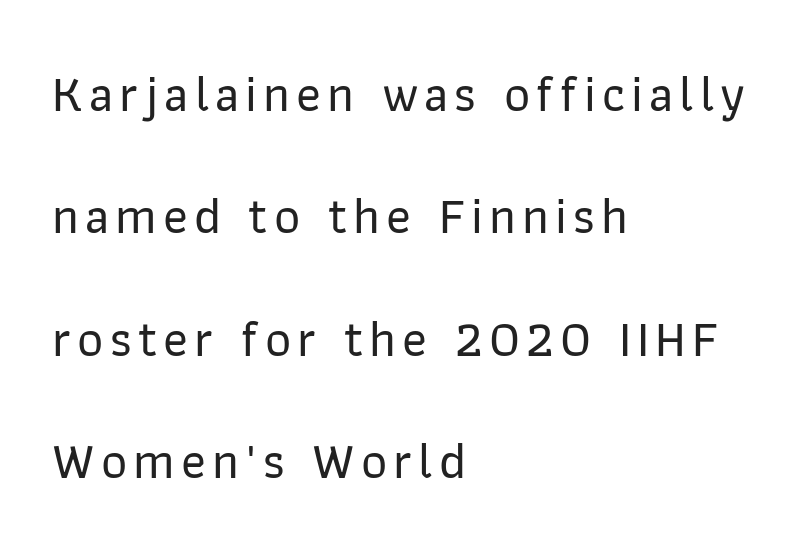
Q: Is the text italic (slanted)? A: No, it is upright.
Q: Is the typeface a serif or a sans-serif typeface? A: Sans-serif.
Q: Is the text underlined? A: No.
Q: How is the paragraph aligned? A: Left-aligned.
Q: Is the spacing between lines tight, normal or loose? A: Loose.
Q: Width (condensed, normal, or wide)? A: Normal.
Q: Stroke contrast? A: Low.
Q: x-height? A: Medium.
Q: Monospaced? A: No.
